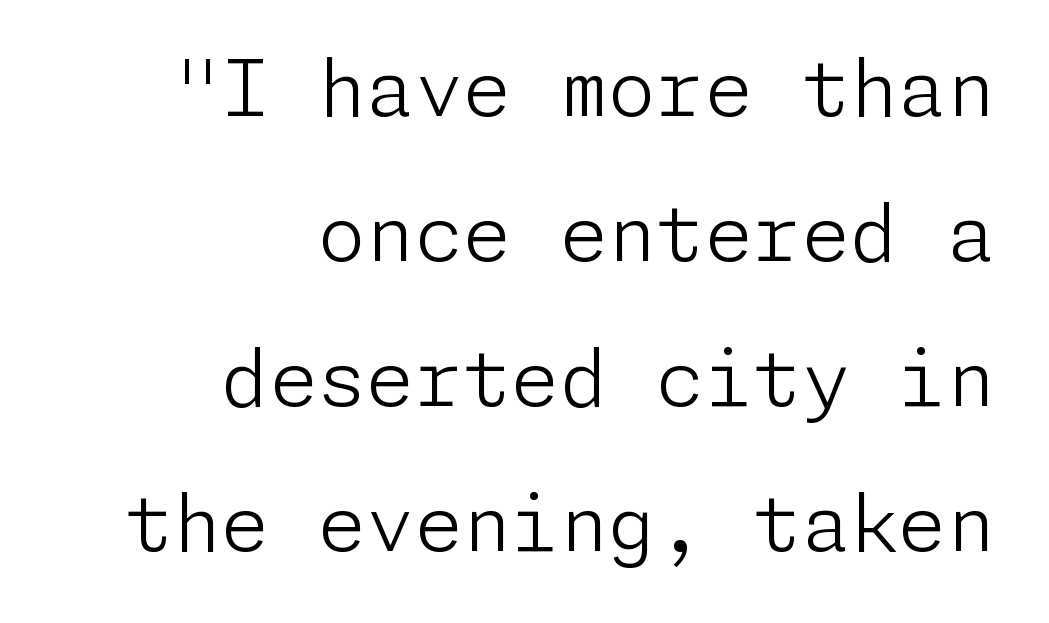
Q: Is the text bold? A: No.
Q: Is the text italic (slanted)? A: No, it is upright.
Q: Is the typeface a serif or a sans-serif typeface? A: Sans-serif.
Q: Is the text underlined? A: No.
Q: How is the paragraph aligned? A: Right-aligned.
Q: Is the spacing between letters normal or unusually wide? A: Normal.
Q: Width (condensed, normal, or wide)? A: Normal.
Q: Stroke contrast? A: Low.
Q: x-height? A: Medium.
